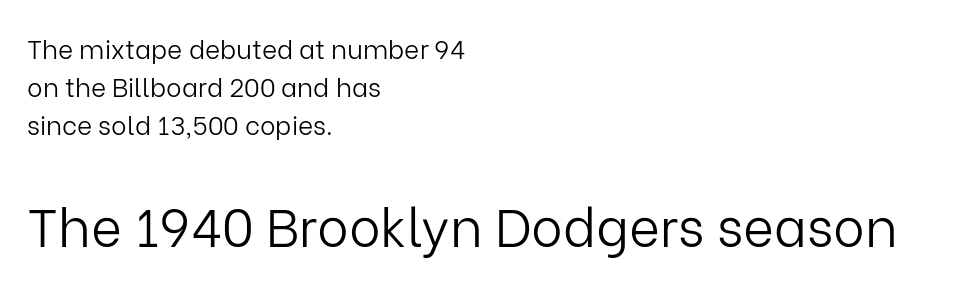
The image shows 53 px light sans-serif type, upright; set left-aligned, normal line spacing (1.46x), normal letter spacing, not underlined; the second (bottom) block is 2.04x larger; low stroke contrast and a medium x-height.
